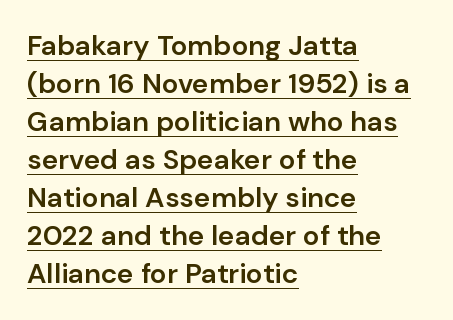
The image shows 28 px semibold sans-serif type, upright; set left-aligned, normal line spacing (1.36x), normal letter spacing, underlined; low stroke contrast and a medium x-height.
